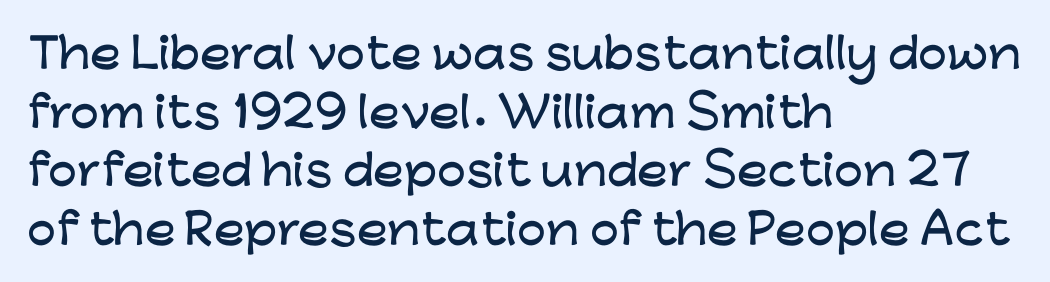
{"serif": "no", "italic": "no", "width": "wide", "stroke_contrast": "low", "x_height": "medium", "monospaced": "no", "underline": "no", "align": "left", "line_spacing": "normal", "line_spacing_ratio": 1.43, "letter_spacing": "normal", "letter_spacing_em": 0.0, "glyph_px": 41}
